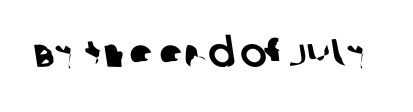
Q: Is the typeface a serif or a sans-serif typeface? A: Sans-serif.
Q: Is the text underlined? A: No.
Q: Is the spacing between letters normal or unusually wide? A: Normal.
Q: Width (condensed, normal, or wide)? A: Normal.
Q: Stroke contrast? A: Low.
Q: x-height? A: Large.
Q: Monospaced? A: No.
